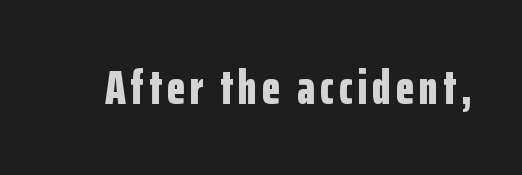
The passage shown is not underscored anywhere. Bold? Absolutely — the strokes are thick and heavy. Regarding serifs, this sample does without them. These lines are rendered in a variable-pitch font.
